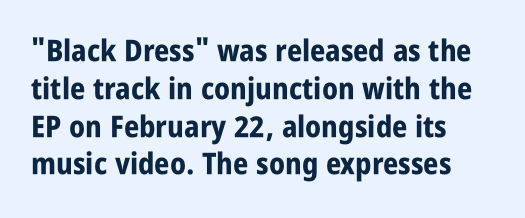
The face used here is proportionally spaced, like ordinary book or web type. Weight check: bold — yes, fully. The passage shown stacks its lines at a standard gap. Standard letterfit; no display-style spreading of the glyphs. Compared with a centered layout, this one pins lines to the left instead. Regarding serifs, this sample does without them.
